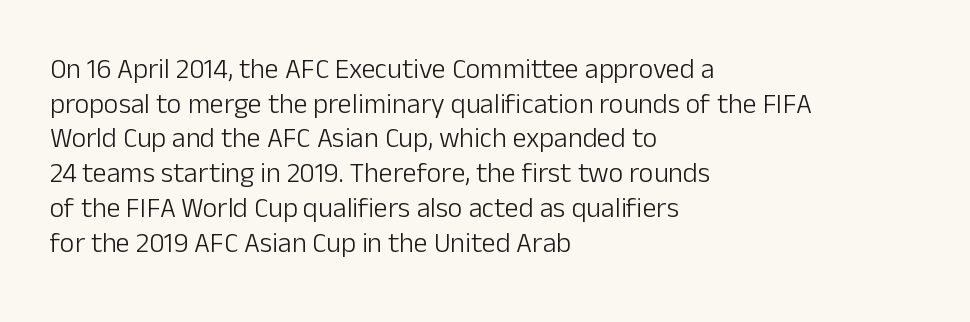
The image shows 28 px light sans-serif type, upright; set left-aligned, line spacing 1.24x, normal letter spacing, not underlined; low stroke contrast and a medium x-height.
